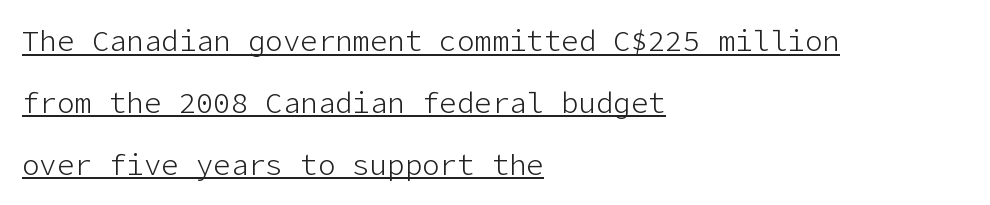
Q: Is the text bold? A: No.
Q: Is the text italic (slanted)? A: No, it is upright.
Q: Is the typeface a serif or a sans-serif typeface? A: Sans-serif.
Q: Is the text underlined? A: Yes.
Q: How is the paragraph aligned? A: Left-aligned.
Q: Is the spacing between letters normal or unusually wide? A: Normal.
Q: Is the spacing between lines tight, normal or loose? A: Loose.
Q: Width (condensed, normal, or wide)? A: Normal.
Q: Stroke contrast? A: Low.
Q: x-height? A: Medium.
